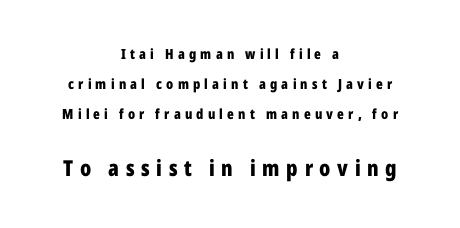
Bigger letters appear in the bottom chunk; the top chunk is reduced. Posture: vertical. These lines have a slow, spaced-out rhythm from letter to letter. Decoration check: the copy has no underline.
